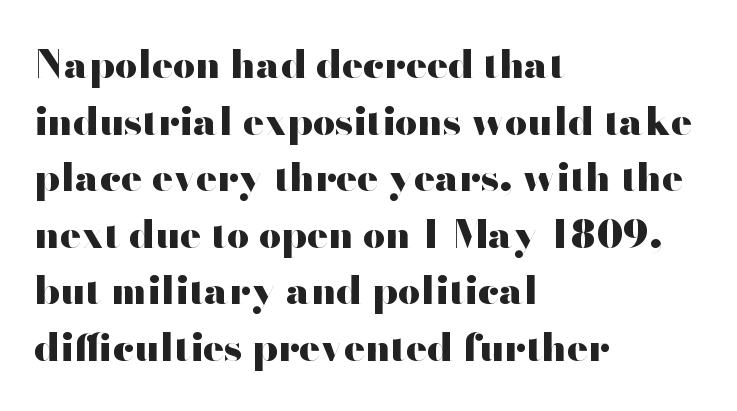
{"serif": "no", "italic": "no", "bold": "yes", "weight": "heavy", "width": "wide", "stroke_contrast": "high", "x_height": "small", "monospaced": "no", "underline": "no", "align": "left", "line_spacing": "normal", "line_spacing_ratio": 1.45, "letter_spacing": "normal", "letter_spacing_em": 0.0, "glyph_px": 39}
